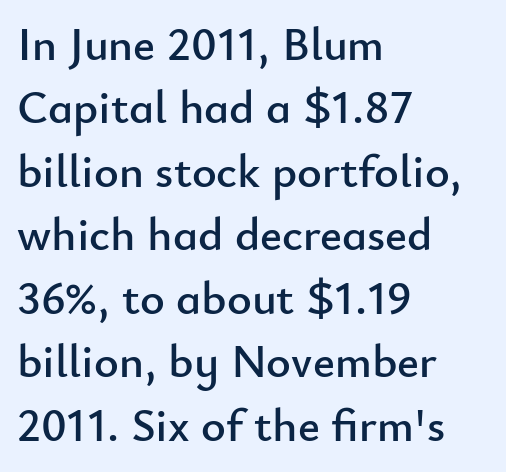
The image shows 47 px sans-serif type, upright; set left-aligned, normal line spacing (1.35x), normal letter spacing, not underlined; low stroke contrast and a small x-height.
